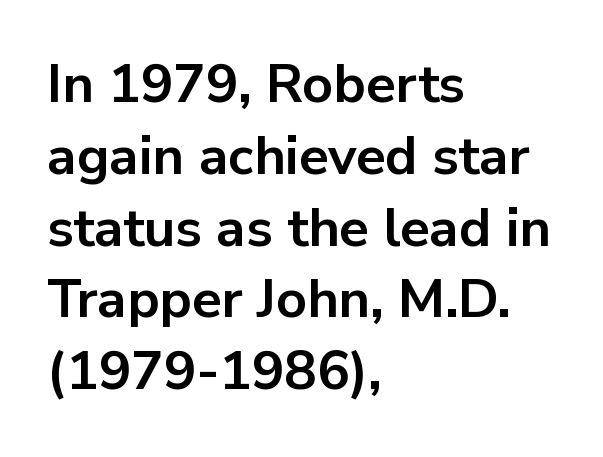
Designer's note — italics off, roman on. Note the varied advance widths — an 'i' is clearly narrower than an 'm'. Students, note that the glyphs here touch the page at normal intervals. Whoever set this chose a conventional vertical rhythm. The face used here has the dense, thick strokes of a bold.
